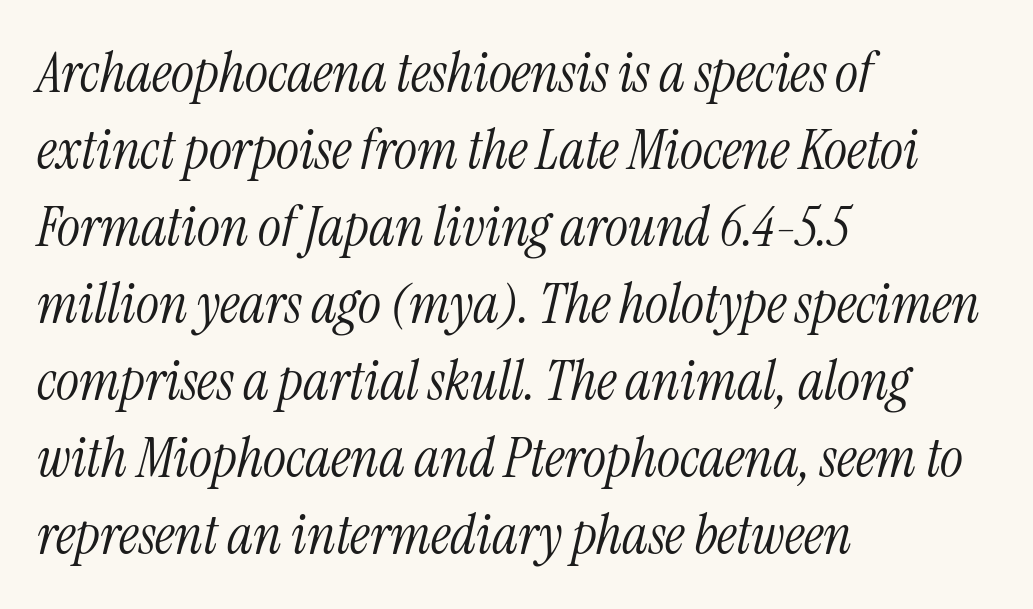
This sample uses an oblique cut, with every glyph tilted off the vertical. What kind of face is this? One with serifs. The passage shown is not bold in any degree. Do the characters align in a grid? No, the font is proportional. Leftover space on each line is placed entirely after the last word. The passage shown stacks its lines at a standard gap.
